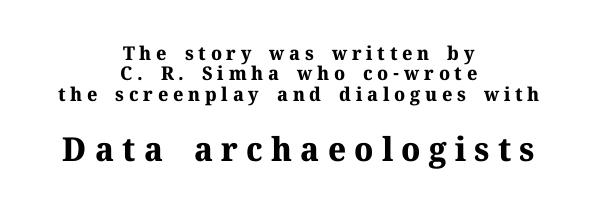
The image shows 33 px bold serif type, upright; set centered, tight line spacing (1.07x), unusually wide letter spacing (+0.25 em), not underlined; the second (bottom) block is 1.74x larger; medium stroke contrast and a medium x-height.
